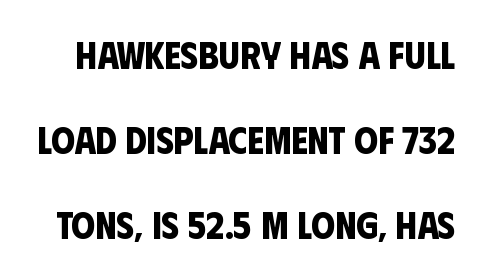
Q: Is the text bold? A: Yes.
Q: Is the typeface a serif or a sans-serif typeface? A: Sans-serif.
Q: Is the text underlined? A: No.
Q: Is the spacing between letters normal or unusually wide? A: Normal.
Q: Is the spacing between lines tight, normal or loose? A: Loose.
Q: Width (condensed, normal, or wide)? A: Condensed.
Q: Stroke contrast? A: Low.
Q: x-height? A: Large.
Q: Monospaced? A: No.
